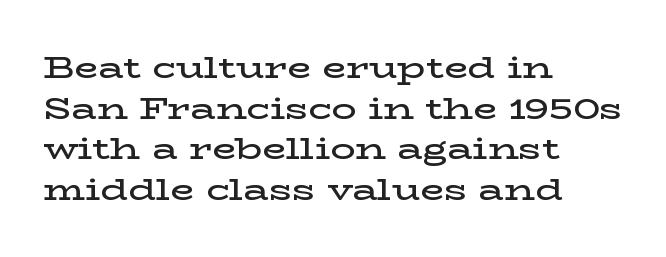
Lines of text with bare space underneath. Does extra space separate the letters? No, they use regular spacing. Rendered with straight, roman letterforms. The font is running at a semibold setting, under full bold.
